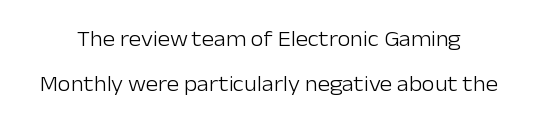
The image shows 21 px text type, upright; set loose line spacing (2.15x), normal letter spacing, not underlined.
